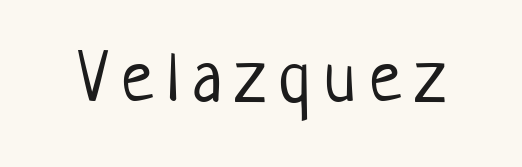
You could not count columns in this text — the font is proportionally spaced. Nothing heavy about these letters — not bold at all. A sans-serif font was chosen for this passage. The words here are not underlined. The font's upright variant was chosen for this text.
